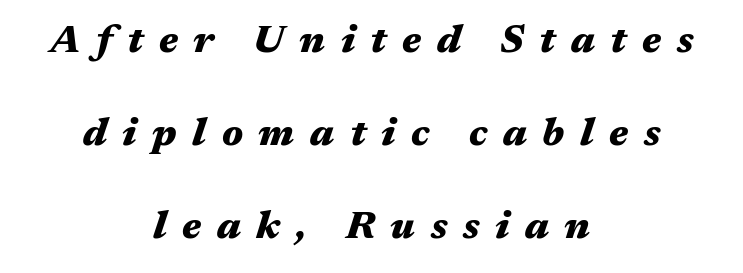
The image shows 39 px heavy, wide type, italic (leaning right); set centered, loose line spacing (2.39x), unusually wide letter spacing (+0.4 em), not underlined; medium stroke contrast and a medium x-height.
